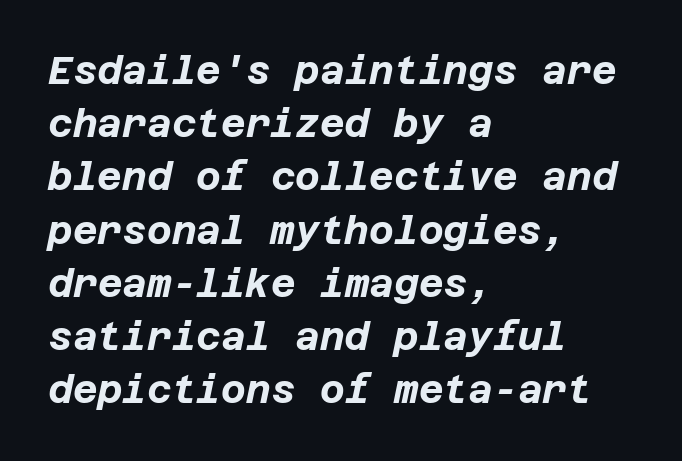
Q: Is the text bold? A: Yes.
Q: Is the text italic (slanted)? A: Yes, it leans right by about 12 degrees.
Q: Is the text underlined? A: No.
Q: How is the paragraph aligned? A: Left-aligned.
Q: Is the spacing between letters normal or unusually wide? A: Normal.
Q: Is the spacing between lines tight, normal or loose? A: Normal.
Q: Width (condensed, normal, or wide)? A: Normal.
Q: Stroke contrast? A: Low.
Q: x-height? A: Large.
